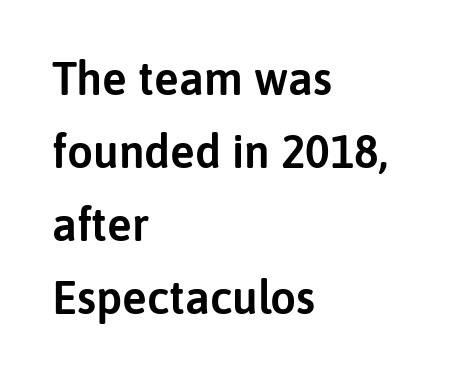
Q: Is the text italic (slanted)? A: No, it is upright.
Q: Is the typeface a serif or a sans-serif typeface? A: Sans-serif.
Q: Is the text underlined? A: No.
Q: How is the paragraph aligned? A: Left-aligned.
Q: Is the spacing between letters normal or unusually wide? A: Normal.
Q: Is the spacing between lines tight, normal or loose? A: Normal.
Q: Width (condensed, normal, or wide)? A: Normal.
Q: Stroke contrast? A: Low.
Q: x-height? A: Medium.
Q: Monospaced? A: No.
